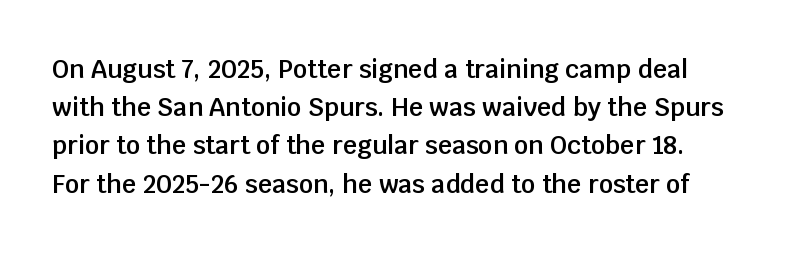
Q: Is the text bold? A: Semi-bold.
Q: Is the text italic (slanted)? A: No, it is upright.
Q: Is the text underlined? A: No.
Q: Is the spacing between letters normal or unusually wide? A: Normal.
Q: Is the spacing between lines tight, normal or loose? A: Normal.
